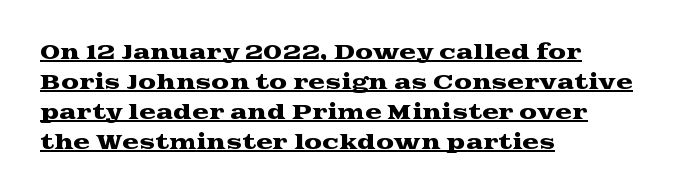
The image shows 20 px text type, upright; set left-aligned, normal line spacing (1.5x), normal letter spacing, underlined.
